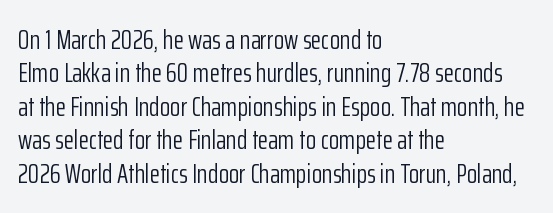
The image shows 27 px text type, upright; set left-aligned, line spacing 1.24x, normal letter spacing, not underlined.
